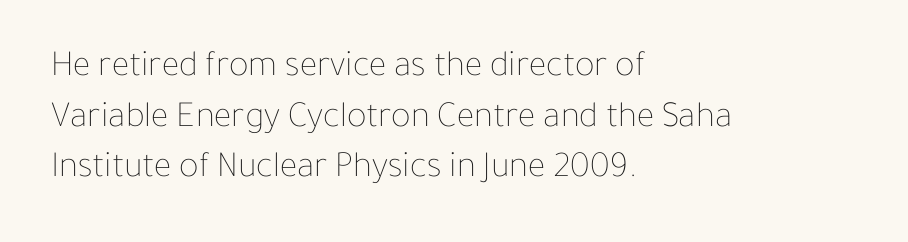
Q: Is the text bold? A: No.
Q: Is the text italic (slanted)? A: No, it is upright.
Q: Is the text underlined? A: No.
Q: How is the paragraph aligned? A: Left-aligned.
Q: Is the spacing between letters normal or unusually wide? A: Normal.
Q: Is the spacing between lines tight, normal or loose? A: Normal.
Q: Width (condensed, normal, or wide)? A: Normal.
Q: Stroke contrast? A: Low.
Q: x-height? A: Medium.
Q: Monospaced? A: No.
